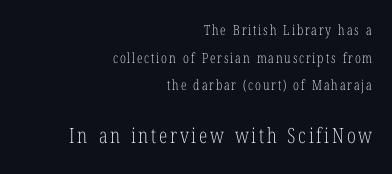
Q: Is the text bold? A: No.
Q: Is the text italic (slanted)? A: No, it is upright.
Q: Is the text underlined? A: No.
Q: How is the paragraph aligned? A: Right-aligned.
Q: Is the spacing between lines tight, normal or loose? A: Loose.
Q: Which block of text is set in a larger size, the first (top) or the second (bottom)? A: The second (bottom) one.
